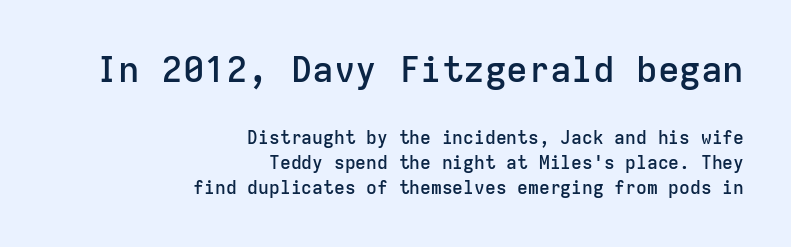
Q: Is the text bold? A: Semi-bold.
Q: Is the text italic (slanted)? A: No, it is upright.
Q: Is the typeface a serif or a sans-serif typeface? A: Sans-serif.
Q: Is the text underlined? A: No.
Q: How is the paragraph aligned? A: Right-aligned.
Q: Is the spacing between letters normal or unusually wide? A: Normal.
Q: Is the spacing between lines tight, normal or loose? A: Normal.
Q: Which block of text is set in a larger size, the first (top) or the second (bottom)? A: The first (top) one.
Q: Width (condensed, normal, or wide)? A: Normal.
Q: Stroke contrast? A: Low.
Q: x-height? A: Medium.
Q: Monospaced? A: Yes.
